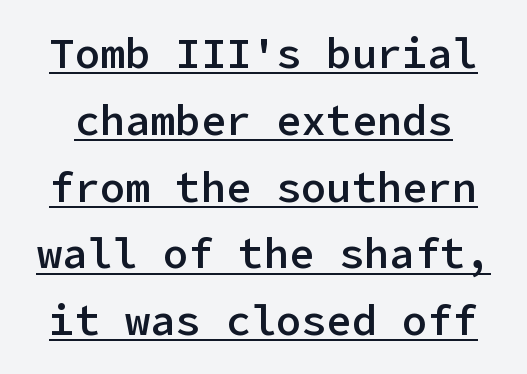
Q: Is the text bold? A: Semi-bold.
Q: Is the text italic (slanted)? A: No, it is upright.
Q: Is the typeface a serif or a sans-serif typeface? A: Sans-serif.
Q: Is the text underlined? A: Yes.
Q: Is the spacing between letters normal or unusually wide? A: Normal.
Q: Is the spacing between lines tight, normal or loose? A: Normal.
Q: Width (condensed, normal, or wide)? A: Normal.
Q: Stroke contrast? A: Low.
Q: x-height? A: Medium.
